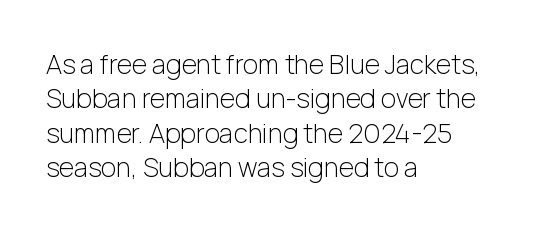
The image shows 26 px text type, upright; set left-aligned, normal line spacing (1.32x), normal letter spacing, not underlined.
